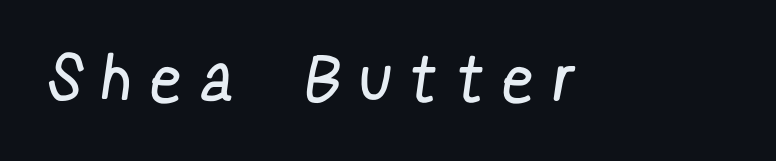
The image shows 65 px regular-weight, condensed sans-serif type; set unusually wide letter spacing (+0.39 em), not underlined; low stroke contrast and a medium x-height.
